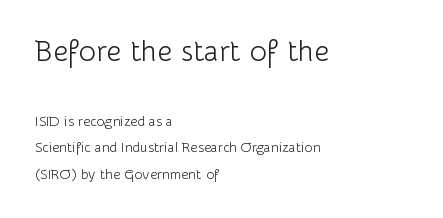
Vertical stems look standard width or narrower in stroke. All the whitespace from short lines collects on the right. Larger block? The one above; the one below is distinctly smaller. A roman cut, with each character standing at attention.
